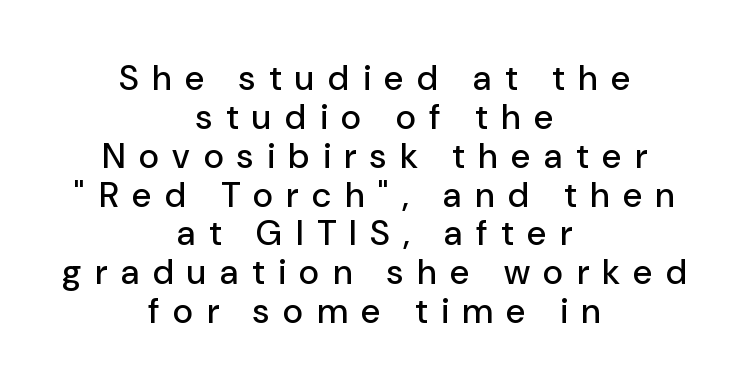
The letterforms stand isolated, each surrounded by extra space. The space between consecutive lines is stingy. The lines are quadded center. The letters stand straight up with perfectly vertical stems.
